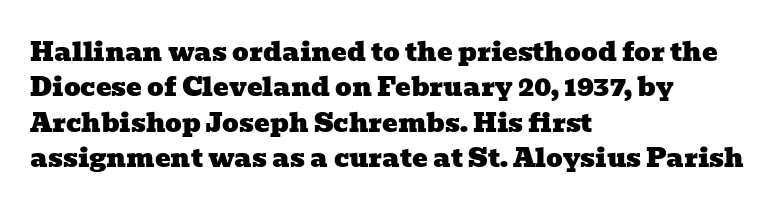
{"underline": "no", "align": "left", "line_spacing": "normal", "line_spacing_ratio": 1.36, "letter_spacing": "normal", "letter_spacing_em": 0.0, "glyph_px": 26}
